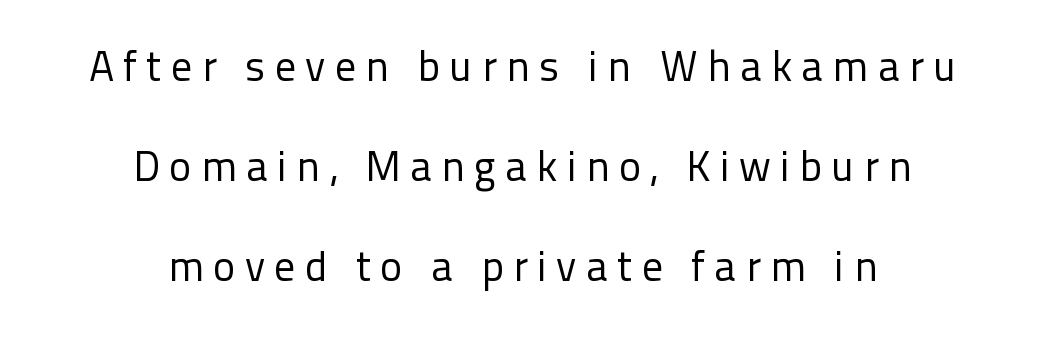
Q: Is the text bold? A: No.
Q: Is the text italic (slanted)? A: No, it is upright.
Q: Is the typeface a serif or a sans-serif typeface? A: Sans-serif.
Q: Is the text underlined? A: No.
Q: How is the paragraph aligned? A: Centered.
Q: Is the spacing between letters normal or unusually wide? A: Unusually wide.
Q: Is the spacing between lines tight, normal or loose? A: Loose.
Q: Width (condensed, normal, or wide)? A: Normal.
Q: Stroke contrast? A: Low.
Q: x-height? A: Medium.
Q: Monospaced? A: No.
